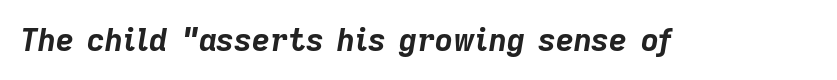
Q: Is the text bold? A: Yes.
Q: Is the text italic (slanted)? A: Yes, it leans right by about 9 degrees.
Q: Is the text underlined? A: No.
Q: Is the spacing between letters normal or unusually wide? A: Normal.
Q: Width (condensed, normal, or wide)? A: Normal.
Q: Stroke contrast? A: Low.
Q: x-height? A: Medium.
Q: Monospaced? A: No.
